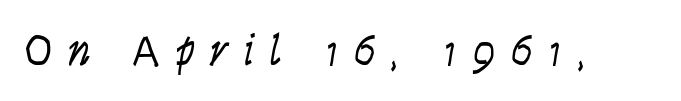
{"serif": "no", "bold": "no", "weight": "light", "width": "condensed", "stroke_contrast": "low", "x_height": "large", "monospaced": "no", "underline": "no", "letter_spacing": "wide", "letter_spacing_em": 0.35, "glyph_px": 45}
